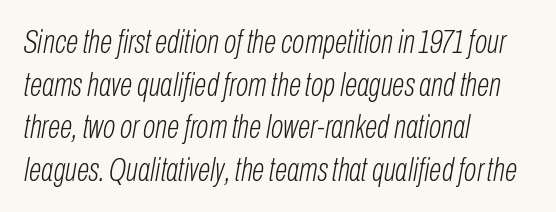
{"italic": "yes", "lean": "right", "slant_degrees": 10, "bold": "no", "weight": "light", "width": "condensed", "stroke_contrast": "low", "x_height": "medium", "monospaced": "no", "underline": "no", "align": "left", "line_spacing": "normal", "line_spacing_ratio": 1.29, "letter_spacing": "normal", "letter_spacing_em": 0.0, "glyph_px": 33}
